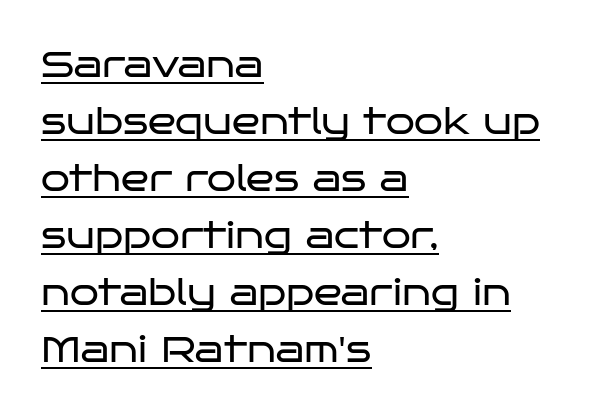
The image shows 37 px regular-weight, wide sans-serif type, upright; set left-aligned, normal line spacing (1.54x), normal letter spacing, underlined; low stroke contrast and a large x-height.
